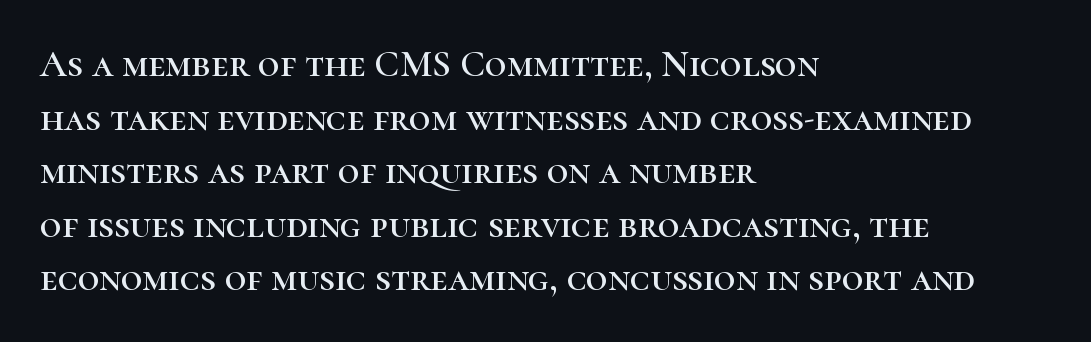
Q: Is the text italic (slanted)? A: No, it is upright.
Q: Is the typeface a serif or a sans-serif typeface? A: Serif.
Q: Is the text underlined? A: No.
Q: How is the paragraph aligned? A: Left-aligned.
Q: Is the spacing between letters normal or unusually wide? A: Normal.
Q: Is the spacing between lines tight, normal or loose? A: Normal.
Q: Width (condensed, normal, or wide)? A: Normal.
Q: Stroke contrast? A: High.
Q: x-height? A: Medium.
Q: Monospaced? A: No.
